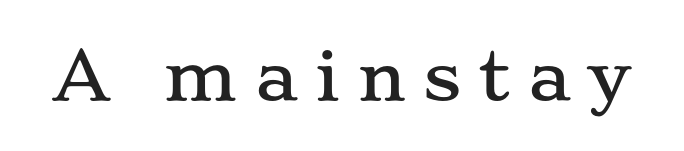
{"serif": "yes", "italic": "no", "width": "wide", "stroke_contrast": "low", "x_height": "small", "monospaced": "no", "underline": "no", "letter_spacing": "wide", "letter_spacing_em": 0.24, "glyph_px": 67}
